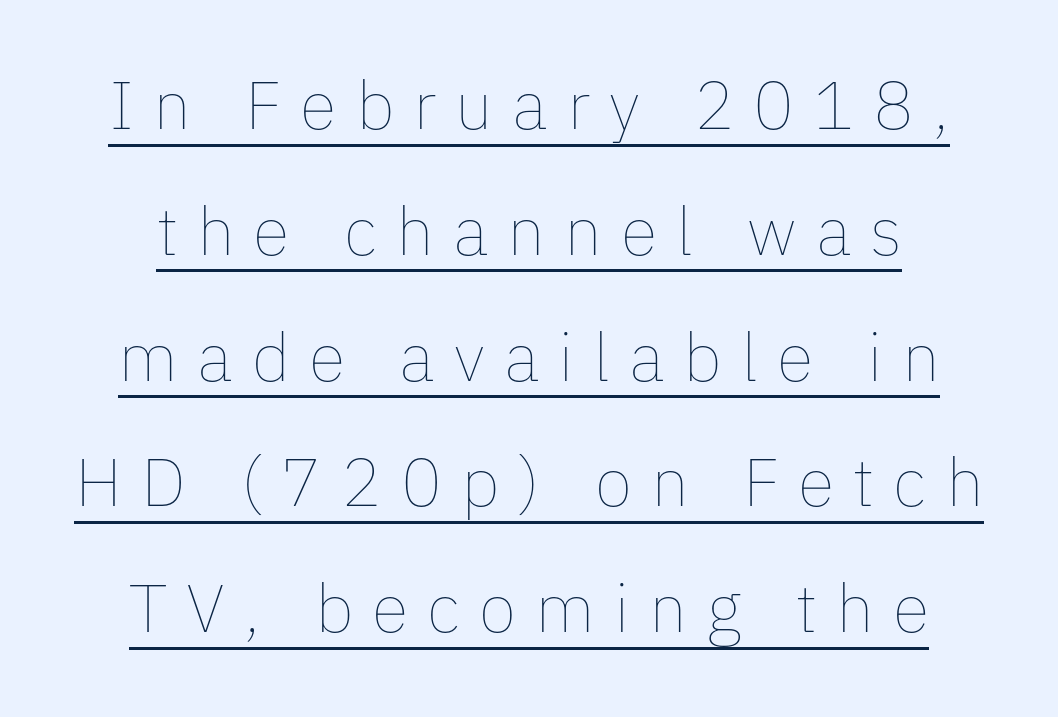
The image shows 68 px thin type, upright; set centered, line spacing 1.85x, unusually wide letter spacing (+0.28 em), underlined; low stroke contrast and a medium x-height.
